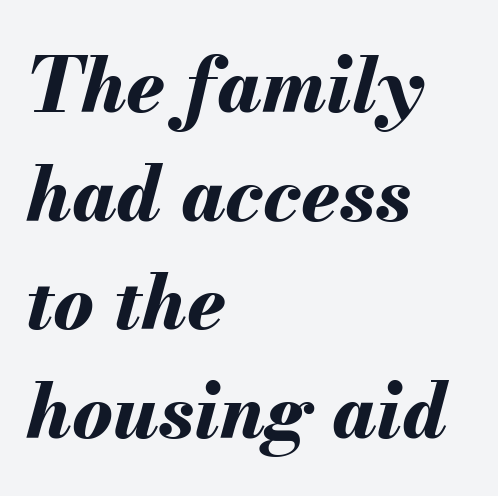
The gaps between neighbouring characters are ordinary and unremarkable. Line beginnings align vertically; line endings do not. The words here are not underlined. Vertical spacing — default. Tall strokes in this sample are angled rather than plumb. Think of a printed novel: that variable character pitch is what you see here.
